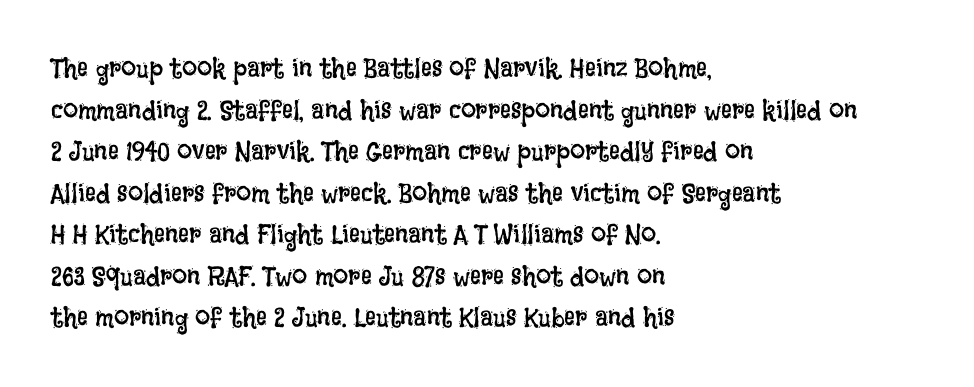
This sample uses an upright cut, with every glyph sitting square on the baseline. Lines of text with bare space underneath. The setting favours the left margin, as ordinary paragraphs usually do. Leading: standard. The typesetting does not lean heavy: it is not bold. You could call the tracking neutral — neither tight nor loose.
